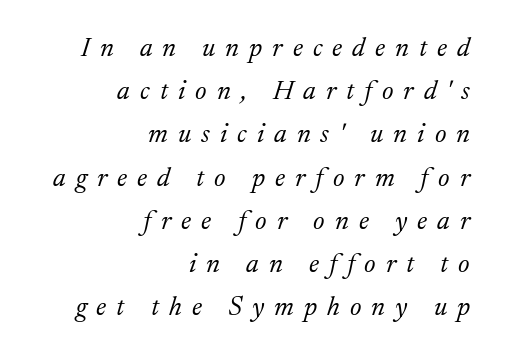
Q: Is the text bold? A: No.
Q: Is the text italic (slanted)? A: Yes, it leans right by about 17 degrees.
Q: Is the text underlined? A: No.
Q: How is the paragraph aligned? A: Right-aligned.
Q: Is the spacing between letters normal or unusually wide? A: Unusually wide.
Q: Is the spacing between lines tight, normal or loose? A: Normal.
